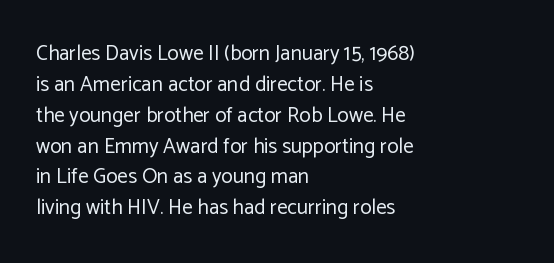
{"italic": "no", "bold": "no", "underline": "no", "align": "left", "line_spacing": "normal", "line_spacing_ratio": 1.47, "letter_spacing": "normal", "letter_spacing_em": 0.0, "glyph_px": 21}
